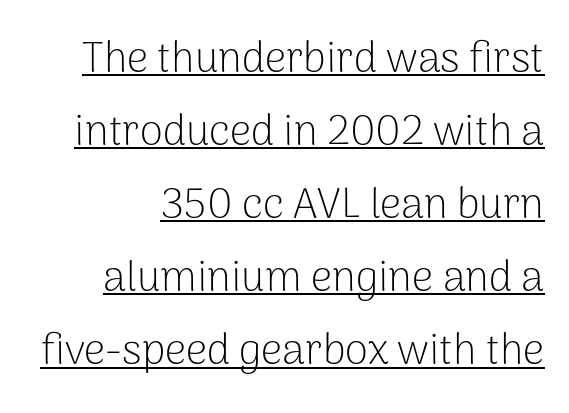
The image shows 42 px light sans-serif type, upright; set right-aligned, line spacing 1.74x, normal letter spacing, underlined; low stroke contrast and a medium x-height.
